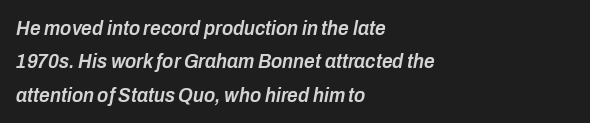
These lines sit exactly where default settings would place them. Stems and bowls a touch heavier than normal — semibold. Tracking value appears to be zero — textbook default spacing. You can tell it's italic because the verticals aren't actually vertical. The space directly below the letters is spotless. Left-aligned paragraph, ragged on the right.
